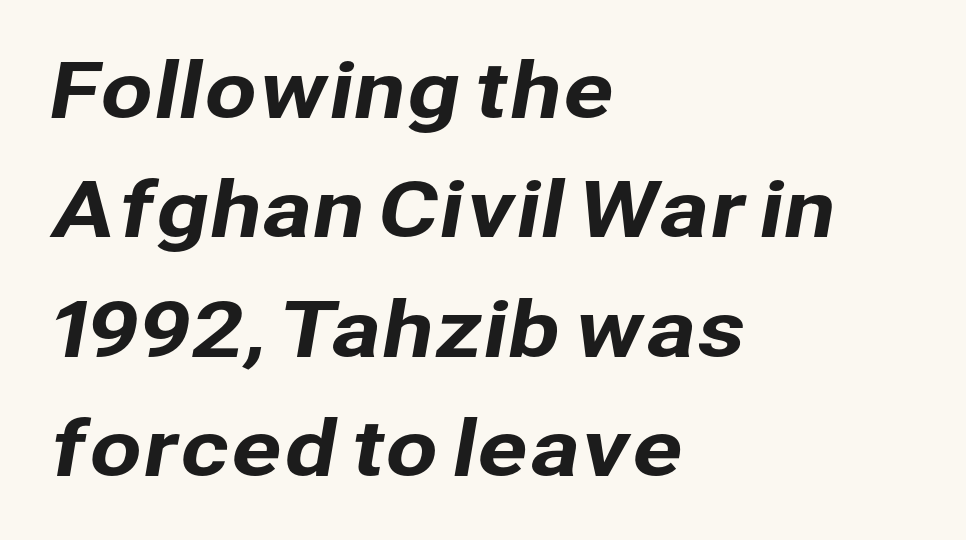
{"serif": "no", "width": "normal", "stroke_contrast": "low", "x_height": "medium", "monospaced": "no", "underline": "no", "align": "left", "line_spacing": "normal", "line_spacing_ratio": 1.57, "letter_spacing": "normal", "letter_spacing_em": 0.0, "glyph_px": 76}
